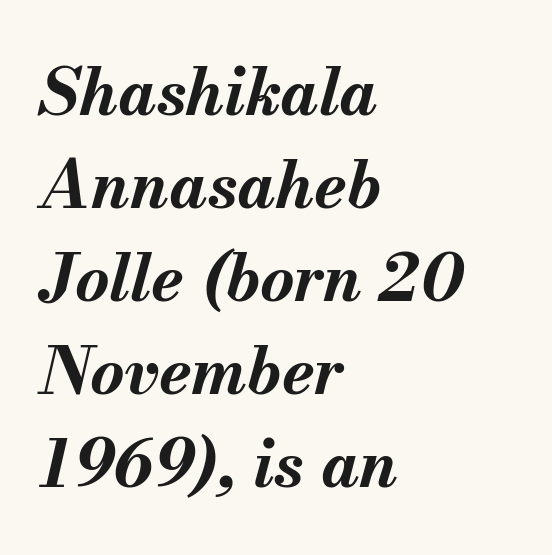
Each row of text sits above clean, open space. Varying glyph widths throughout — classic text-font behaviour. The rendering uses a moderate line-height, typical for paragraphs. Heft: maximum for text — a bold. The rag falls on the right side of this text block.
